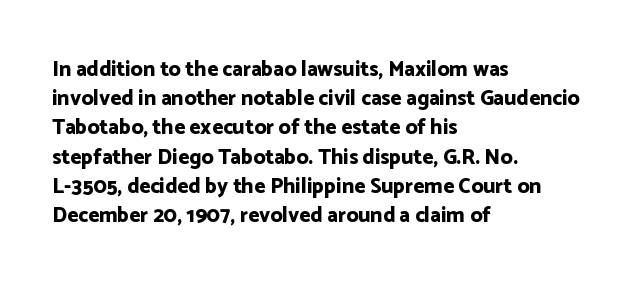
Q: Is the text bold? A: Yes.
Q: Is the text italic (slanted)? A: No, it is upright.
Q: Is the text underlined? A: No.
Q: How is the paragraph aligned? A: Left-aligned.
Q: Is the spacing between letters normal or unusually wide? A: Normal.
Q: Is the spacing between lines tight, normal or loose? A: Normal.
